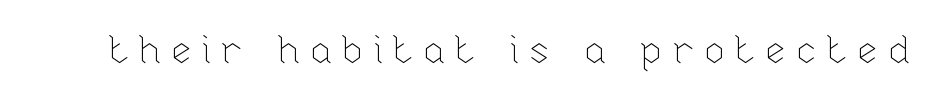
{"italic": "no", "bold": "no", "weight": "thin", "width": "normal", "stroke_contrast": "low", "x_height": "medium", "monospaced": "no", "underline": "no", "letter_spacing": "wide", "letter_spacing_em": 0.21, "glyph_px": 40}
